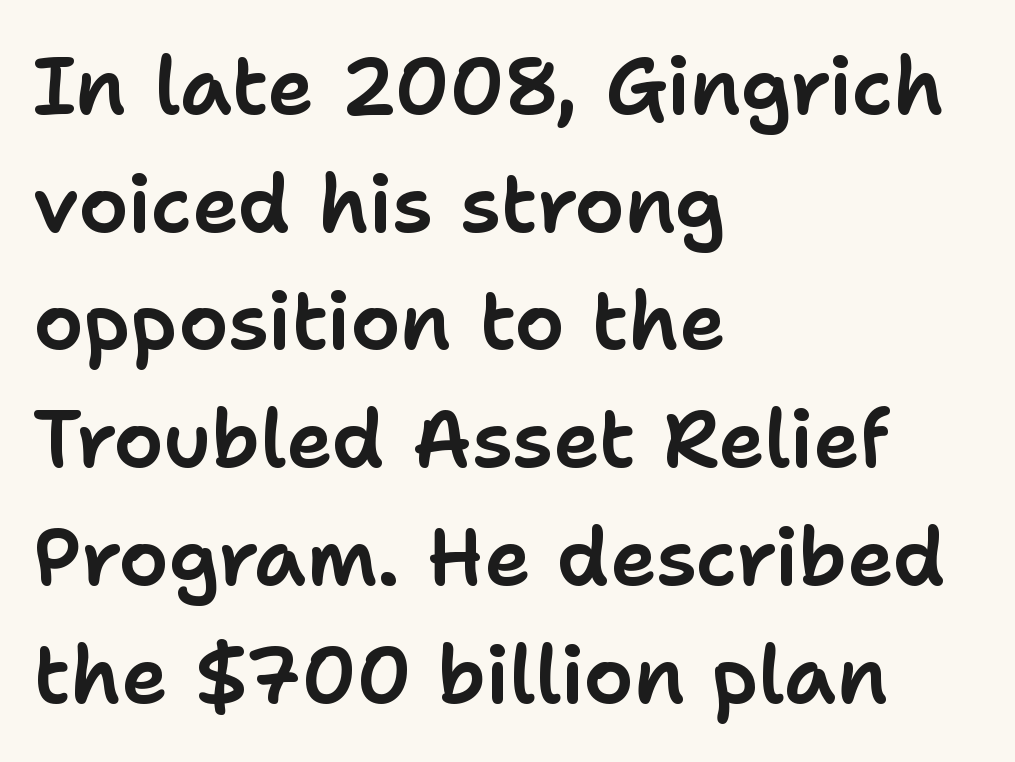
{"serif": "no", "italic": "no", "width": "normal", "stroke_contrast": "low", "x_height": "medium", "monospaced": "no", "underline": "no", "align": "left", "line_spacing": "normal", "line_spacing_ratio": 1.49, "letter_spacing": "normal", "letter_spacing_em": 0.0, "glyph_px": 79}
